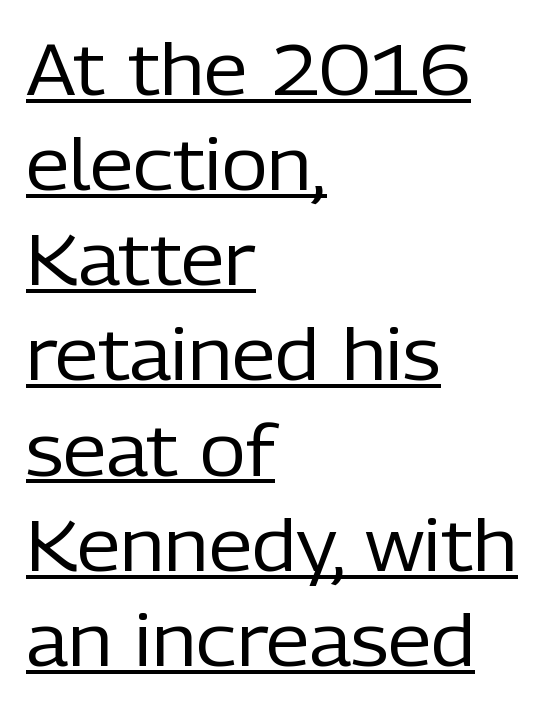
The image shows 71 px regular-weight sans-serif type, upright; set left-aligned, normal line spacing (1.34x), normal letter spacing, underlined; low stroke contrast and a medium x-height.
